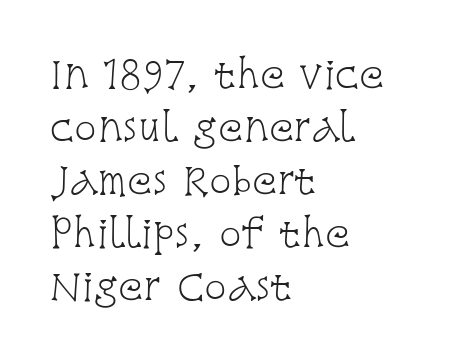
The baseline area is clear. The letterforms sit shoulder to shoulder at normal distance. Spacing verdict: proportional, widths tailored to each character. Letterform terminals end in serifs throughout the passage. The type sits square on the baseline with zero lean.
